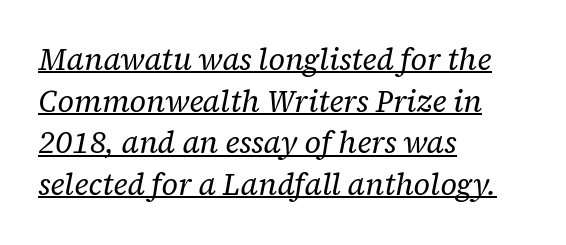
The image shows 30 px regular-weight serif type, italic (leaning right); set left-aligned, normal line spacing (1.39x), normal letter spacing, underlined; low stroke contrast and a medium x-height.
